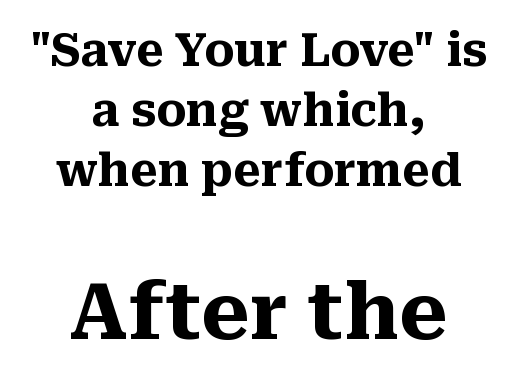
The image shows 78 px heavy serif type, upright; set centered, normal line spacing (1.33x), normal letter spacing, not underlined; the second (bottom) block is 1.73x larger; medium stroke contrast and a medium x-height.
